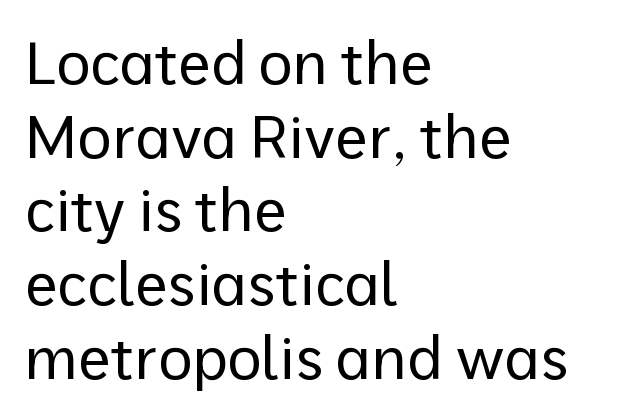
Q: Is the text bold? A: No.
Q: Is the text italic (slanted)? A: No, it is upright.
Q: Is the typeface a serif or a sans-serif typeface? A: Sans-serif.
Q: Is the text underlined? A: No.
Q: How is the paragraph aligned? A: Left-aligned.
Q: Is the spacing between letters normal or unusually wide? A: Normal.
Q: Is the spacing between lines tight, normal or loose? A: Normal.
Q: Width (condensed, normal, or wide)? A: Normal.
Q: Stroke contrast? A: Low.
Q: x-height? A: Medium.
Q: Monospaced? A: No.
